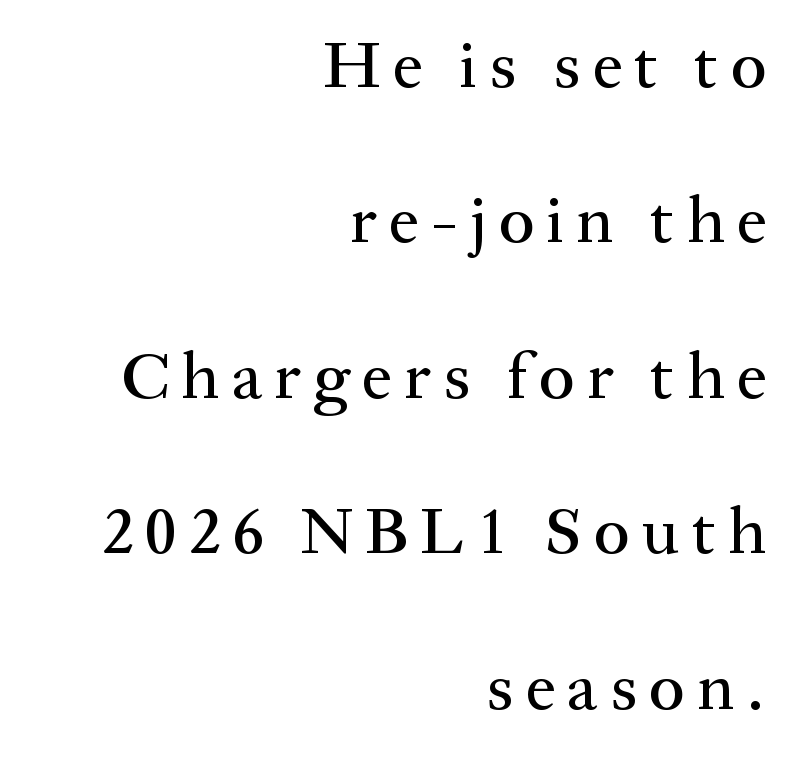
The image shows 67 px serif type, upright; set right-aligned, loose line spacing (2.32x), not underlined; medium stroke contrast and a medium x-height.
